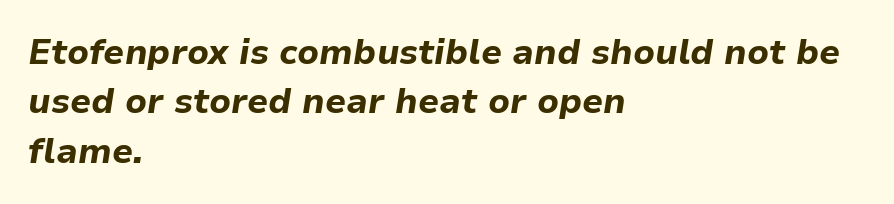
The image shows 35 px bold type, italic (leaning right); set left-aligned, normal line spacing (1.41x), normal letter spacing, not underlined; low stroke contrast and a medium x-height.
